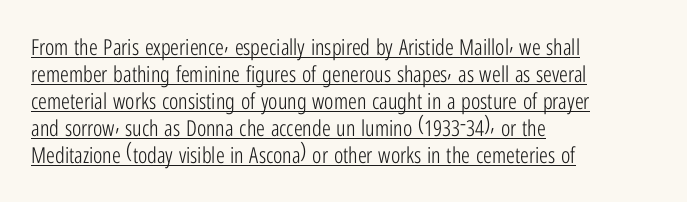
{"italic": "no", "bold": "no", "underline": "yes", "align": "left", "line_spacing_ratio": 1.23, "letter_spacing": "normal", "letter_spacing_em": 0.0, "glyph_px": 22}
